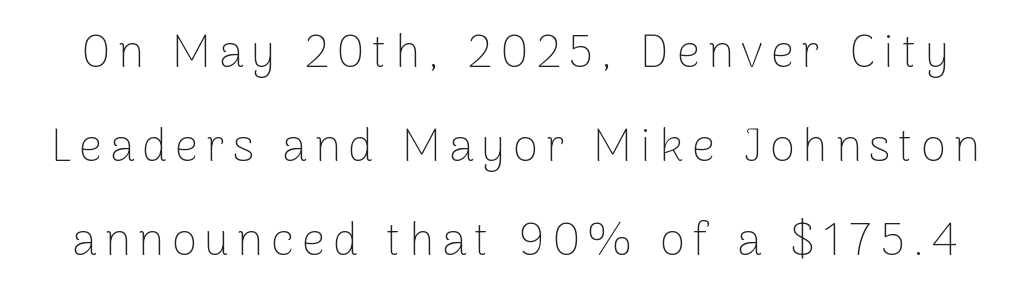
The image shows 46 px thin sans-serif type, upright; set loose line spacing (2.04x), not underlined; low stroke contrast and a medium x-height.
